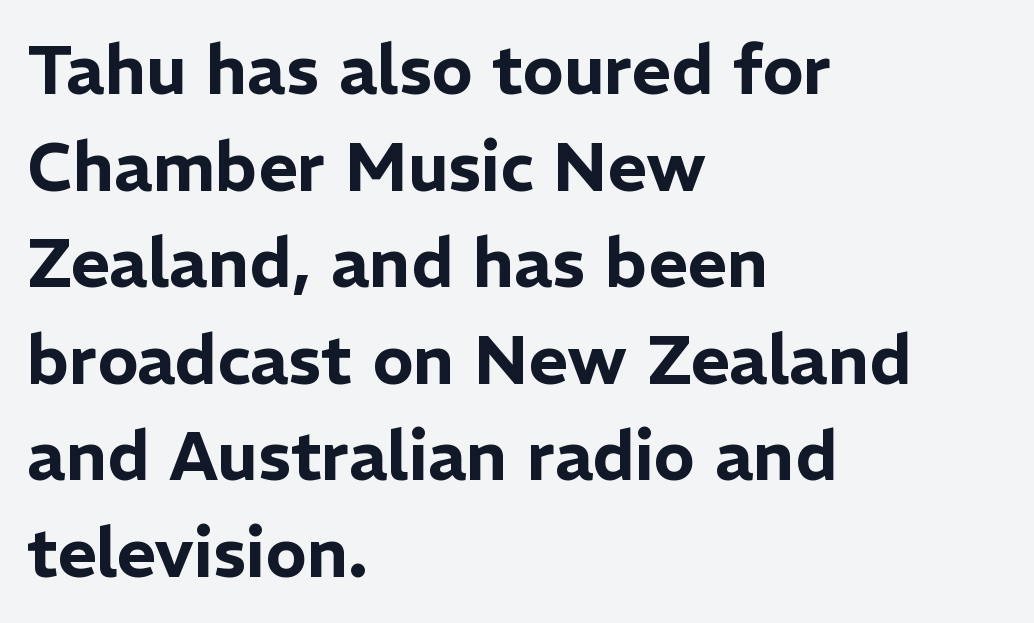
Q: Is the text italic (slanted)? A: No, it is upright.
Q: Is the typeface a serif or a sans-serif typeface? A: Sans-serif.
Q: Is the text underlined? A: No.
Q: How is the paragraph aligned? A: Left-aligned.
Q: Is the spacing between letters normal or unusually wide? A: Normal.
Q: Is the spacing between lines tight, normal or loose? A: Normal.
Q: Width (condensed, normal, or wide)? A: Normal.
Q: Stroke contrast? A: Low.
Q: x-height? A: Medium.
Q: Monospaced? A: No.
